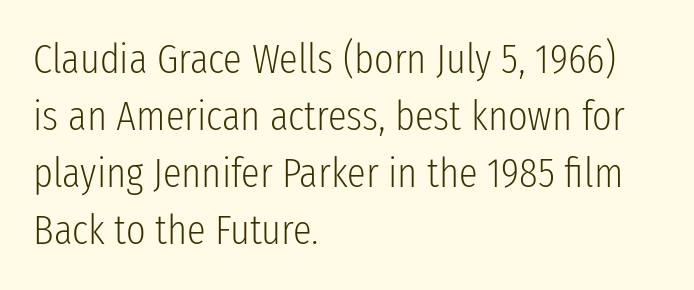
This rendering features lettering with no underline. In CSS terms this would be text-align: left. Note: no serifs on the glyphs. Observe the ordinary spacing: letters are neighbours, not strangers. Heaviness? Minimal to ordinary, like unemphasized prose. Normally led — the rows are evenly, conventionally spaced.
